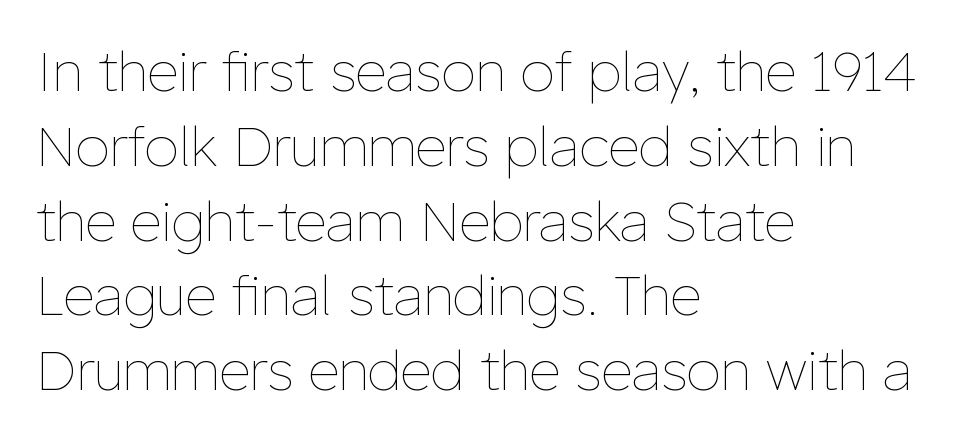
The image shows 55 px thin type, upright; set left-aligned, normal line spacing (1.36x), normal letter spacing, not underlined; low stroke contrast and a medium x-height.
